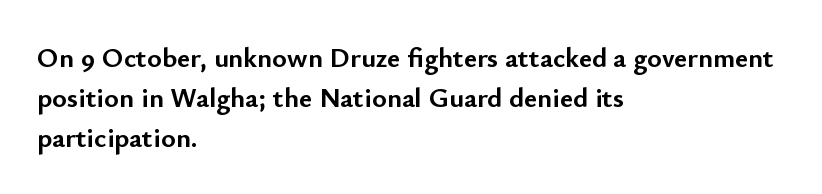
What weight is shown? A full bold with thick strokes. The letters carry no serifs — their stems end cleanly without finishing strokes. Horizontal bands of white between lines are of average thickness. Every stem runs plumb, perpendicular to the baseline. Where is the straight margin? On the left. Proportional: the letters do not fall into vertical columns.
